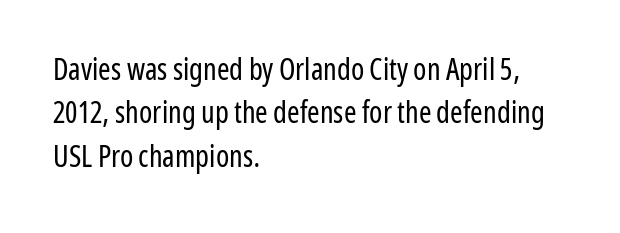
The image shows 30 px regular-weight, condensed sans-serif type, upright; set left-aligned, normal line spacing (1.45x), normal letter spacing, not underlined; low stroke contrast and a medium x-height.
